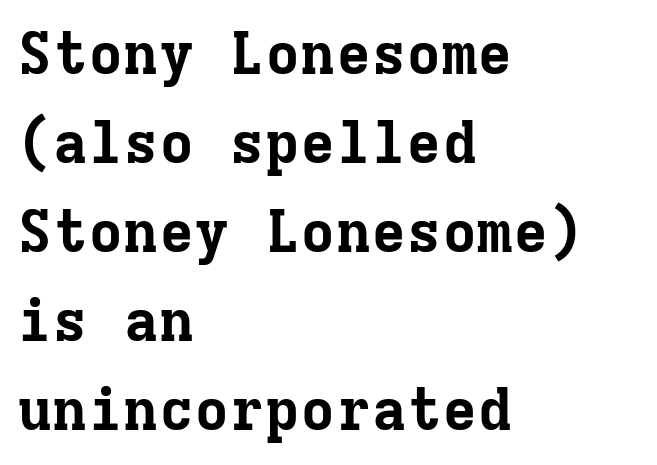
The passage shown is emphatically bold. Is the letter spacing exaggerated? No — it looks like the ordinary default. Check under the words: just untouched page. The paragraph has a hard left edge and a soft right edge.
